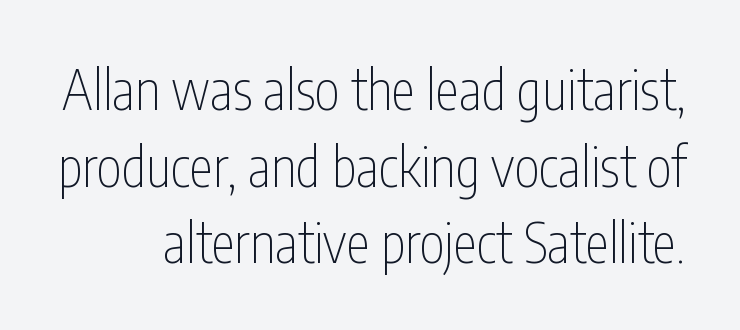
{"serif": "no", "italic": "no", "bold": "no", "weight": "thin", "width": "condensed", "stroke_contrast": "low", "x_height": "medium", "monospaced": "no", "underline": "no", "line_spacing": "normal", "line_spacing_ratio": 1.42, "letter_spacing": "normal", "letter_spacing_em": 0.0, "glyph_px": 54}
